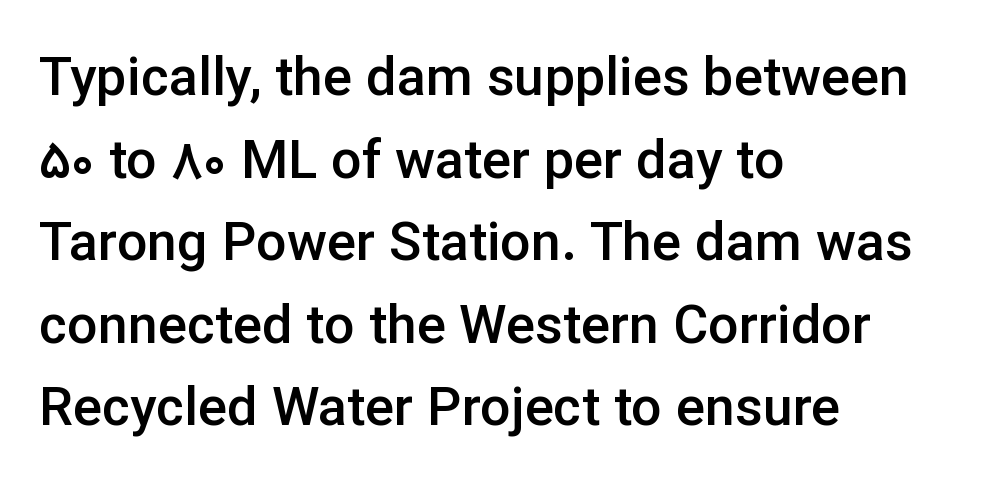
{"serif": "no", "italic": "no", "bold": "semi", "weight": "semibold", "width": "normal", "stroke_contrast": "low", "x_height": "medium", "monospaced": "no", "underline": "no", "align": "left", "line_spacing": "normal", "line_spacing_ratio": 1.53, "letter_spacing": "normal", "letter_spacing_em": 0.0, "glyph_px": 54}
